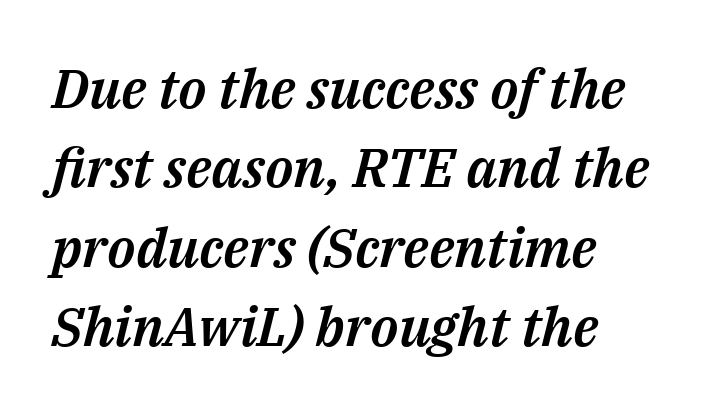
The image shows 54 px text type, italic (leaning right); set left-aligned, normal line spacing (1.47x), normal letter spacing, not underlined; medium stroke contrast and a medium x-height.
